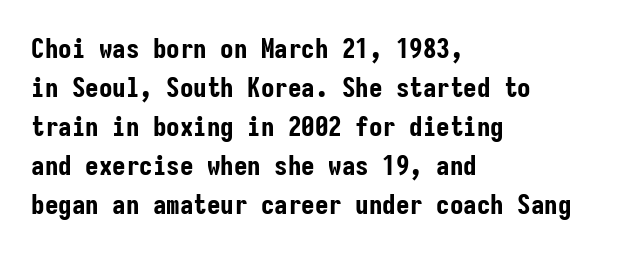
Line starts are locked; line ends wander. On the weight axis this lands at bold, roughly 700. Italic: no, the glyphs are upright roman. Glance below the letters and you will spot only blank space.
